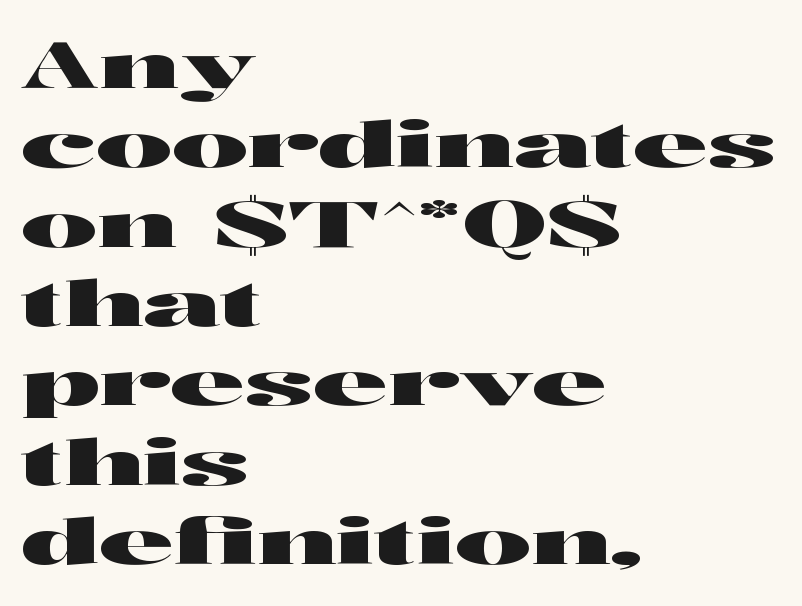
Compared with typical body copy, the letter spacing here is the same. Rendered with straight, roman letterforms. Letters rest on an invisible, unmarked baseline. One-word summary of the alignment: left.
